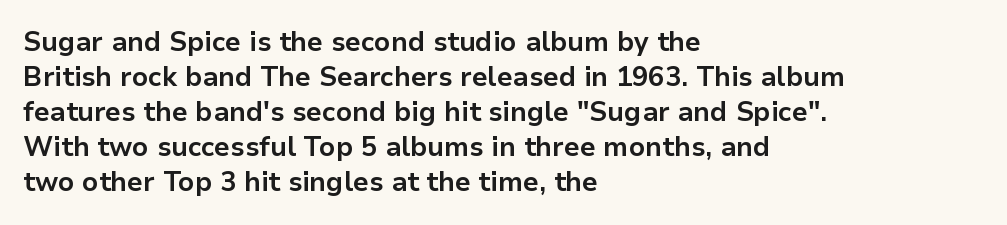
Q: Is the text bold? A: Yes.
Q: Is the text italic (slanted)? A: No, it is upright.
Q: Is the text underlined? A: No.
Q: How is the paragraph aligned? A: Left-aligned.
Q: Is the spacing between letters normal or unusually wide? A: Normal.
Q: Is the spacing between lines tight, normal or loose? A: Normal.
